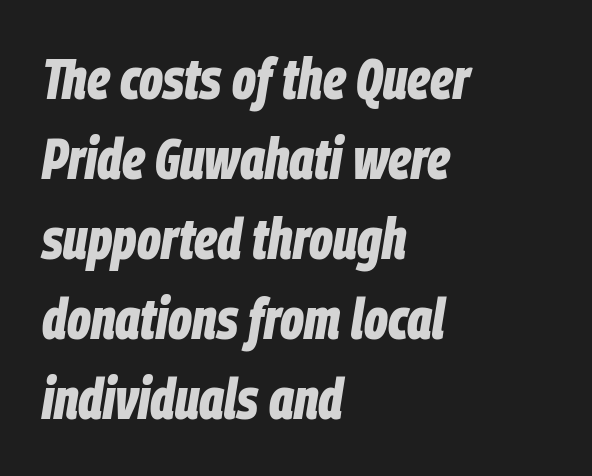
Q: Is the text bold? A: Yes.
Q: Is the text italic (slanted)? A: Yes, it leans right by about 9 degrees.
Q: Is the text underlined? A: No.
Q: How is the paragraph aligned? A: Left-aligned.
Q: Is the spacing between letters normal or unusually wide? A: Normal.
Q: Is the spacing between lines tight, normal or loose? A: Normal.
Q: Width (condensed, normal, or wide)? A: Condensed.
Q: Stroke contrast? A: Low.
Q: x-height? A: Large.
Q: Monospaced? A: No.
